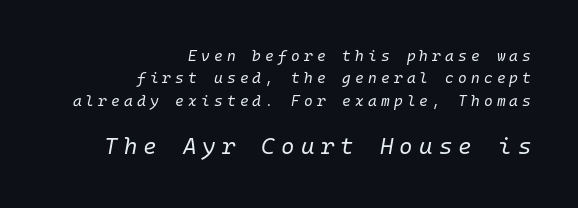
Nobody drew a line under any word here. This is not heavy type; no bold has been used. Line spacing here is normal. The axis of the letterforms is tilted away from vertical. The line texture is sparse and dotted thanks to wide tracking. The ragged edge is on the left, which tells us the setting is flush right.
